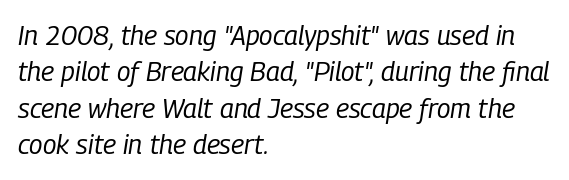
{"italic": "yes", "lean": "right", "slant_degrees": 9, "bold": "no", "underline": "no", "align": "left", "line_spacing": "normal", "line_spacing_ratio": 1.35, "letter_spacing": "normal", "letter_spacing_em": 0.0, "glyph_px": 27}
